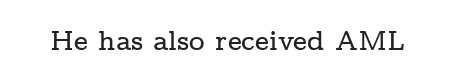
The image shows 27 px text type, upright; set normal letter spacing, not underlined.
